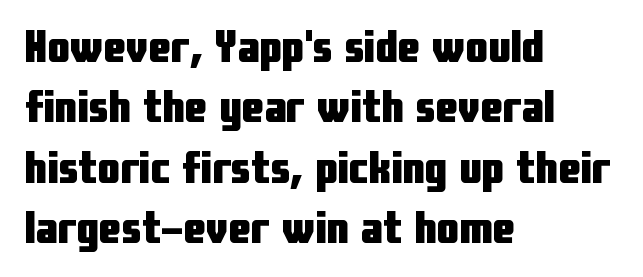
The space between consecutive lines is moderate. Here the glyphs are tracked normally, forming tight word shapes. Is this a fixed-width face? No — the glyphs have proportional, varying widths. In terms of weight, the rendering is a true, heavy bold. Upright lettering throughout. The lines are quadded left.
